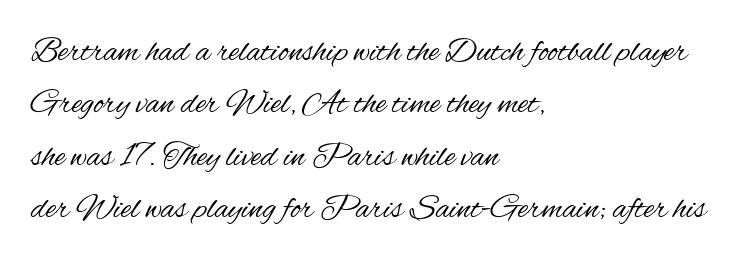
Q: Is the text bold? A: No.
Q: Is the text italic (slanted)? A: Yes.
Q: Is the typeface a serif or a sans-serif typeface? A: Sans-serif.
Q: Is the text underlined? A: No.
Q: How is the paragraph aligned? A: Left-aligned.
Q: Is the spacing between letters normal or unusually wide? A: Normal.
Q: Is the spacing between lines tight, normal or loose? A: Normal.
Q: Width (condensed, normal, or wide)? A: Condensed.
Q: Stroke contrast? A: Medium.
Q: x-height? A: Small.
Q: Monospaced? A: No.
